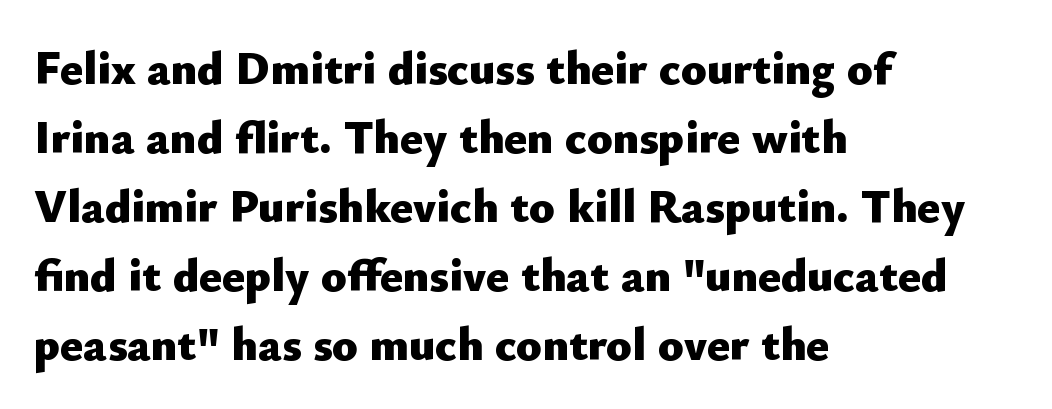
The leading is moderate, giving the passage an even texture. Typeset ragged right — the left edge is the straight one. The specimen reads as upright at a glance. The glyphs have the mass of a bold cut. Note the varied advance widths — an 'i' is clearly narrower than an 'm'. Any mark beneath the type? The region is blank.
